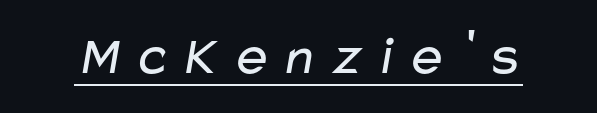
{"serif": "no", "bold": "no", "weight": "regular", "width": "wide", "stroke_contrast": "low", "x_height": "medium", "monospaced": "no", "underline": "yes", "glyph_px": 55}
